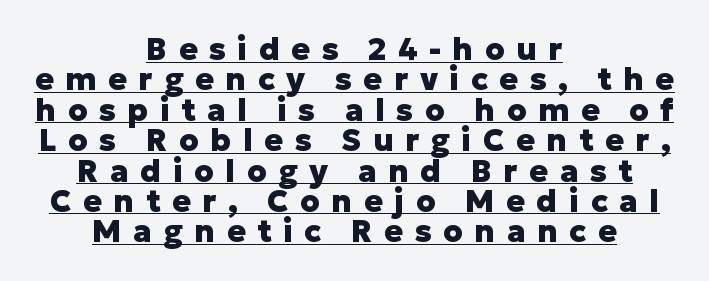
Q: Is the text bold? A: Yes.
Q: Is the text italic (slanted)? A: No, it is upright.
Q: Is the typeface a serif or a sans-serif typeface? A: Sans-serif.
Q: Is the text underlined? A: Yes.
Q: How is the paragraph aligned? A: Centered.
Q: Is the spacing between letters normal or unusually wide? A: Unusually wide.
Q: Is the spacing between lines tight, normal or loose? A: Tight.
Q: Width (condensed, normal, or wide)? A: Normal.
Q: Stroke contrast? A: Low.
Q: x-height? A: Medium.
Q: Monospaced? A: No.
